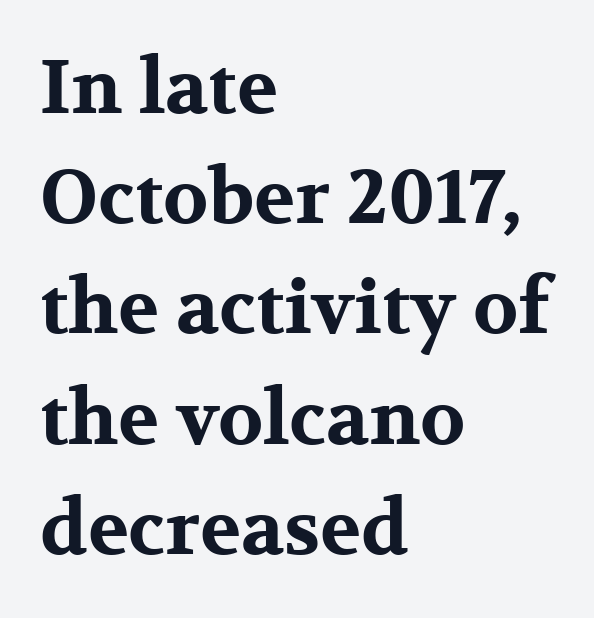
Q: Is the text bold? A: Yes.
Q: Is the text italic (slanted)? A: No, it is upright.
Q: Is the typeface a serif or a sans-serif typeface? A: Serif.
Q: Is the text underlined? A: No.
Q: How is the paragraph aligned? A: Left-aligned.
Q: Is the spacing between letters normal or unusually wide? A: Normal.
Q: Is the spacing between lines tight, normal or loose? A: Normal.
Q: Width (condensed, normal, or wide)? A: Wide.
Q: Stroke contrast? A: Medium.
Q: x-height? A: Medium.
Q: Monospaced? A: No.
